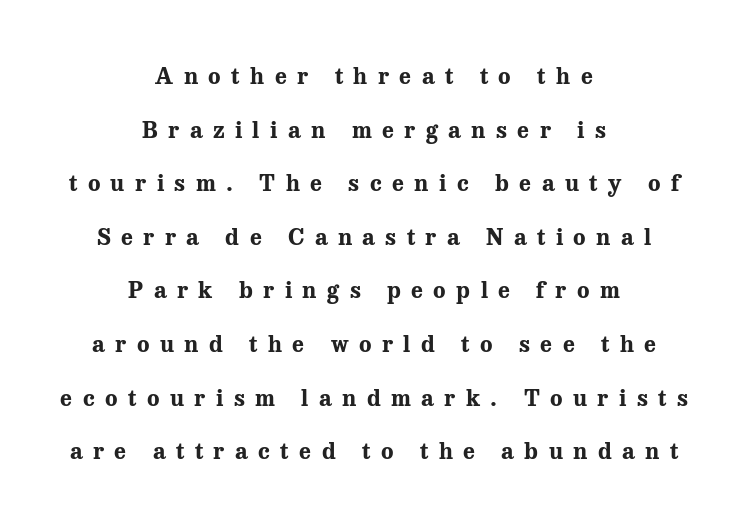
Q: Is the text bold? A: Yes.
Q: Is the text italic (slanted)? A: No, it is upright.
Q: Is the text underlined? A: No.
Q: How is the paragraph aligned? A: Centered.
Q: Is the spacing between letters normal or unusually wide? A: Unusually wide.
Q: Is the spacing between lines tight, normal or loose? A: Loose.
